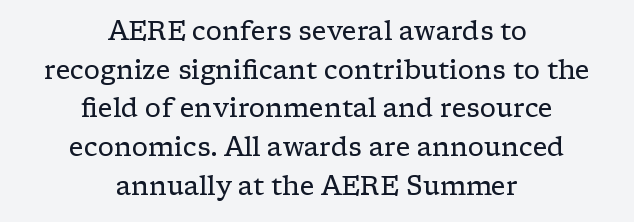
Q: Is the text bold? A: No.
Q: Is the text italic (slanted)? A: No, it is upright.
Q: Is the text underlined? A: No.
Q: How is the paragraph aligned? A: Centered.
Q: Is the spacing between letters normal or unusually wide? A: Normal.
Q: Is the spacing between lines tight, normal or loose? A: Normal.
